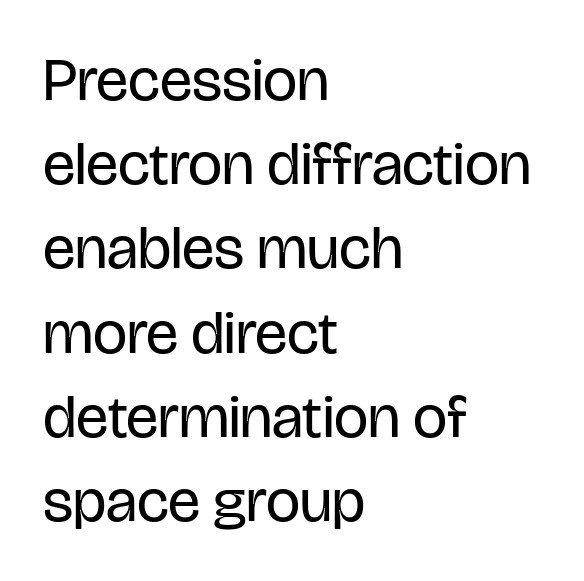
Descenders are the only things crossing below the line. The rendering anchors every line to the left-hand side. This sample has the flowing, uneven cadence of proportional lettering. Standard letterfit; no display-style spreading of the glyphs. A quiet, ordinary-to-light weight characterises the typeface.
